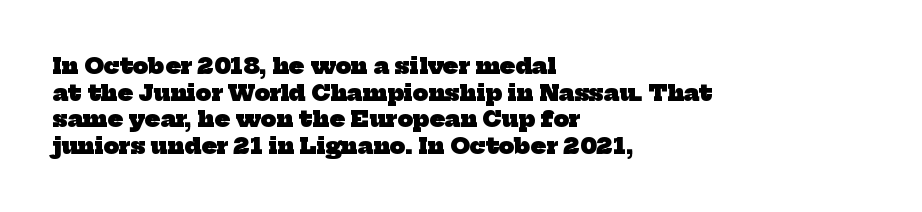
Q: Is the text bold? A: Yes.
Q: Is the text underlined? A: No.
Q: How is the paragraph aligned? A: Left-aligned.
Q: Is the spacing between letters normal or unusually wide? A: Normal.
